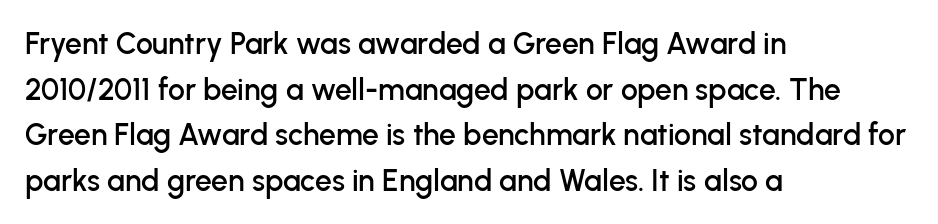
The image shows 30 px sans-serif type, upright; set left-aligned, normal line spacing (1.52x), normal letter spacing, not underlined; low stroke contrast and a medium x-height.
